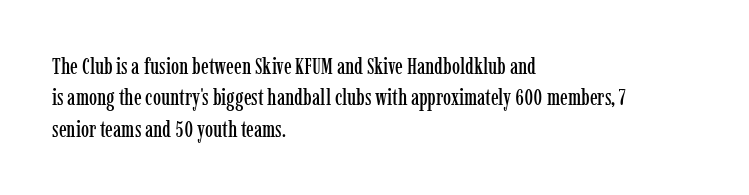
Q: Is the text italic (slanted)? A: No, it is upright.
Q: Is the text underlined? A: No.
Q: How is the paragraph aligned? A: Left-aligned.
Q: Is the spacing between letters normal or unusually wide? A: Normal.
Q: Is the spacing between lines tight, normal or loose? A: Normal.
